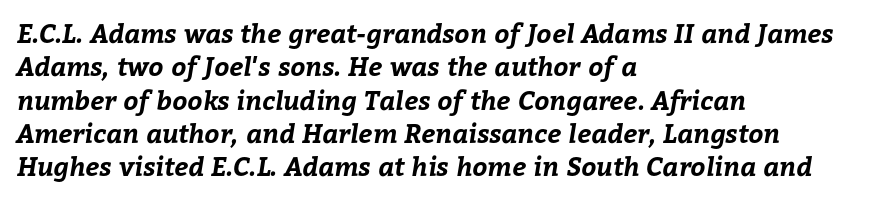
{"bold": "yes", "underline": "no", "align": "left", "line_spacing": "normal", "line_spacing_ratio": 1.28, "letter_spacing": "normal", "letter_spacing_em": 0.0, "glyph_px": 26}
